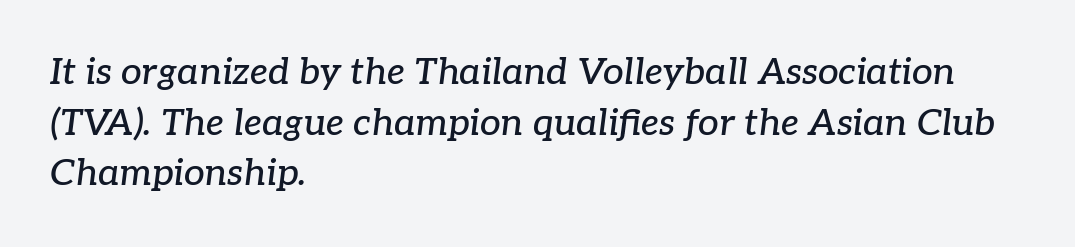
Q: Is the text italic (slanted)? A: Yes, it leans right by about 7 degrees.
Q: Is the typeface a serif or a sans-serif typeface? A: Serif.
Q: Is the text underlined? A: No.
Q: How is the paragraph aligned? A: Left-aligned.
Q: Is the spacing between letters normal or unusually wide? A: Normal.
Q: Is the spacing between lines tight, normal or loose? A: Normal.
Q: Width (condensed, normal, or wide)? A: Normal.
Q: Stroke contrast? A: Low.
Q: x-height? A: Medium.
Q: Monospaced? A: No.
